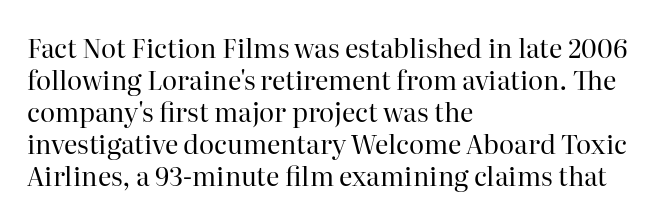
Q: Is the text bold? A: No.
Q: Is the text italic (slanted)? A: No, it is upright.
Q: Is the text underlined? A: No.
Q: How is the paragraph aligned? A: Left-aligned.
Q: Is the spacing between letters normal or unusually wide? A: Normal.
